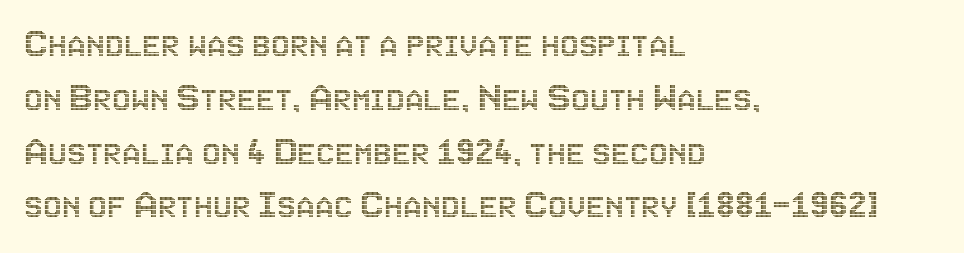
One glance says typical: line gaps are just what's usual. The setting favours the left margin, as ordinary paragraphs usually do. The foot of each line stays bare and open. Each word holds together tightly as a unit, with standard inter-letter gaps. Character widths vary here, with narrow letters taking less room than wide ones.
